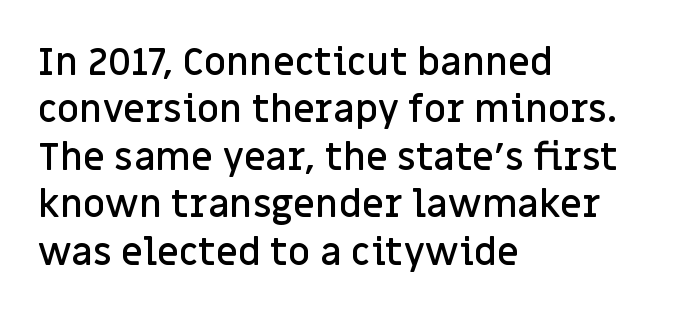
{"serif": "no", "italic": "no", "bold": "semi", "weight": "semibold", "width": "normal", "stroke_contrast": "low", "x_height": "large", "monospaced": "no", "underline": "no", "align": "left", "line_spacing": "normal", "line_spacing_ratio": 1.25, "letter_spacing": "normal", "letter_spacing_em": 0.0, "glyph_px": 38}
